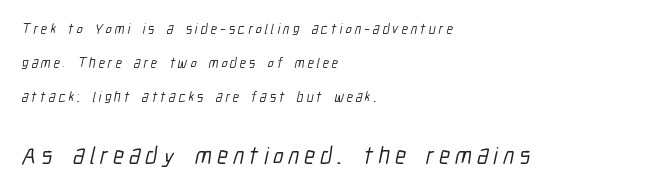
Q: Is the text underlined? A: No.
Q: How is the paragraph aligned? A: Left-aligned.
Q: Is the spacing between letters normal or unusually wide? A: Unusually wide.
Q: Is the spacing between lines tight, normal or loose? A: Loose.
Q: Which block of text is set in a larger size, the first (top) or the second (bottom)? A: The second (bottom) one.
